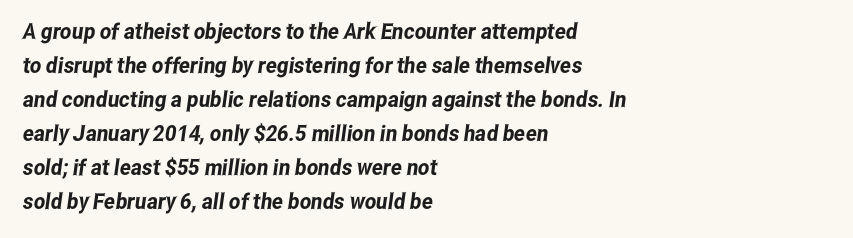
The image shows 22 px text type; set left-aligned, normal line spacing (1.55x), normal letter spacing, not underlined.
